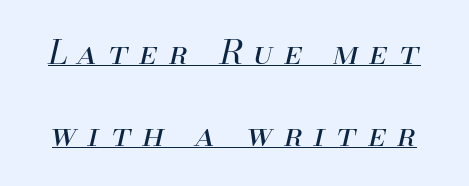
The image shows 33 px regular-weight type, italic (leaning right); set loose line spacing (2.48x), unusually wide letter spacing (+0.35 em), underlined; medium stroke contrast and a small x-height.
